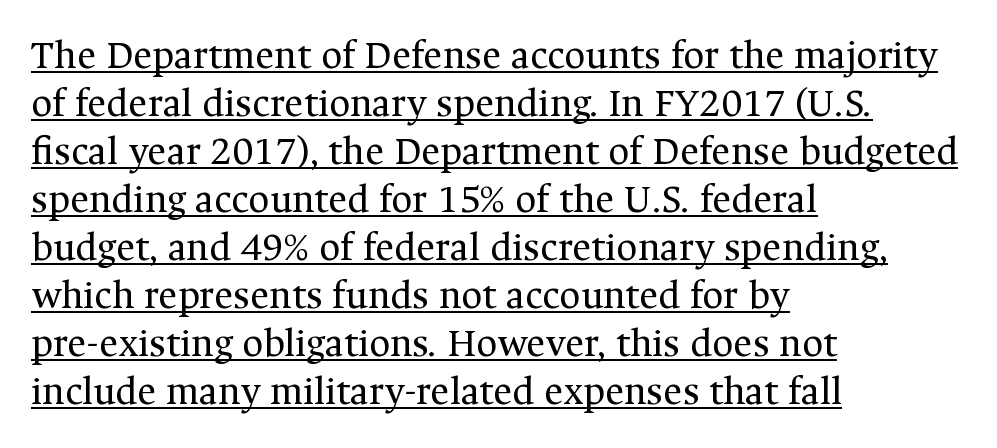
The typeface has the unassuming heft of standard copy or less. Line starts are locked; line ends wander. Nobody touched the tracking dial on this one. In terms of posture, this sample is upright.
